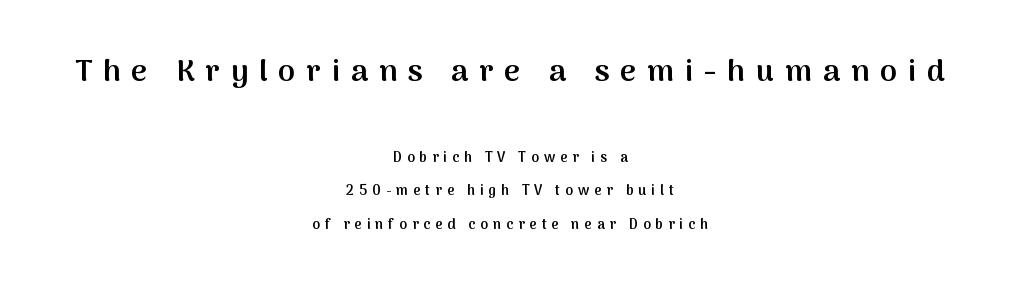
Interline gaps are noticeably wide in this sample. Typesetter's note: demi weight, one step under bold. Letterform terminals end flat and unadorned throughout the passage. The letters advance in unequal steps, a hallmark of proportional type. Rendered with straight, roman letterforms. The letterforms stand isolated, each surrounded by extra space.
